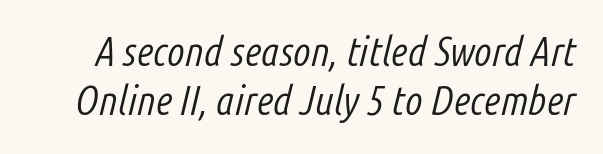
Q: Is the text bold? A: No.
Q: Is the text italic (slanted)? A: Yes, it leans right by about 14 degrees.
Q: Is the text underlined? A: No.
Q: Is the spacing between letters normal or unusually wide? A: Normal.
Q: Width (condensed, normal, or wide)? A: Condensed.
Q: Stroke contrast? A: Low.
Q: x-height? A: Medium.
Q: Monospaced? A: No.
